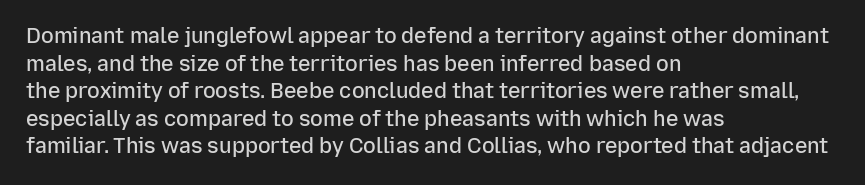
Q: Is the text bold? A: Semi-bold.
Q: Is the text italic (slanted)? A: No, it is upright.
Q: Is the text underlined? A: No.
Q: How is the paragraph aligned? A: Left-aligned.
Q: Is the spacing between letters normal or unusually wide? A: Normal.
Q: Is the spacing between lines tight, normal or loose? A: Normal.
